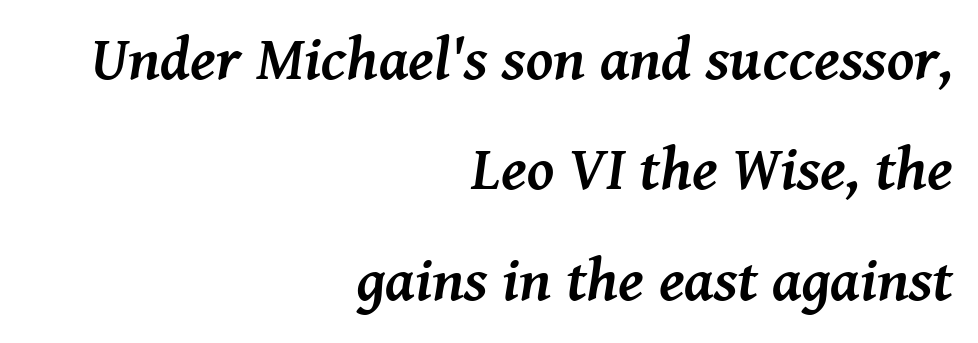
Heavy-handed strokes throughout: this text is bold. Nobody touched the tracking dial on this one. Glance below the letters and you will spot only blank space. Line ends are locked; line starts wander. The text carries the slant typical of an italic or oblique font. The face used here is proportionally spaced, like ordinary book or web type.
